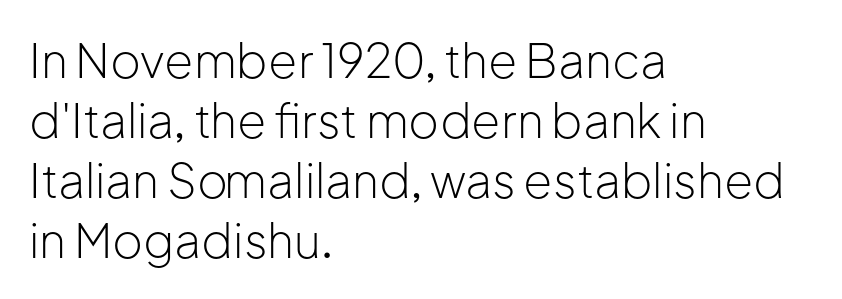
Posture: vertical. Only glyphs here, with clear space below each row. Tracking here is standard; glyphs follow each other at the usual distance. Varying glyph widths throughout — classic text-font behaviour.
